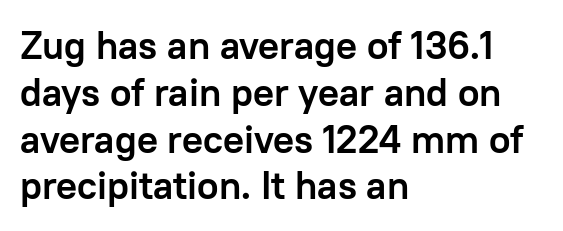
The image shows 39 px semibold sans-serif type, upright; set left-aligned, line spacing 1.2x, normal letter spacing, not underlined; low stroke contrast and a medium x-height.
